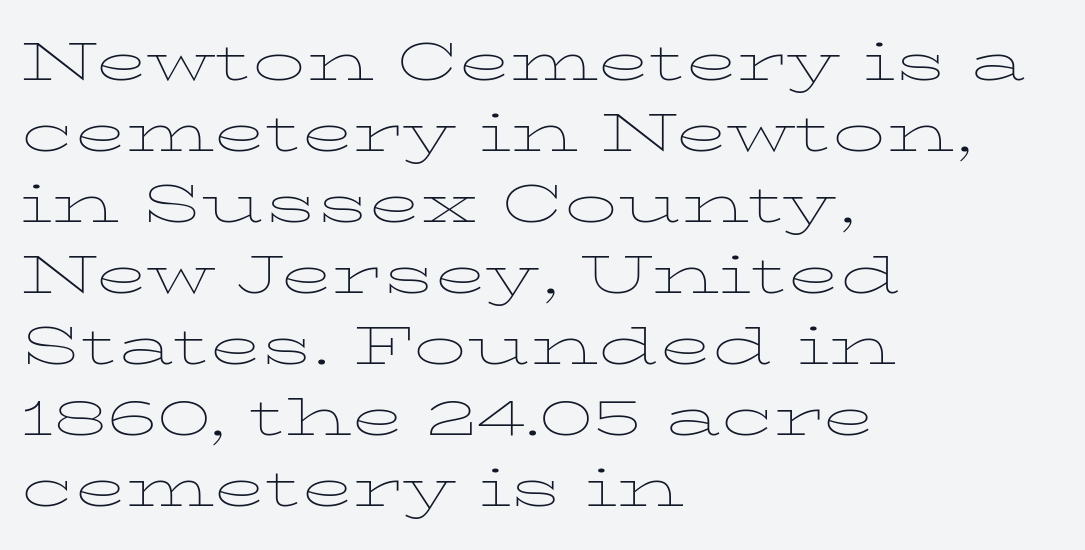
Q: Is the text bold? A: No.
Q: Is the text italic (slanted)? A: No, it is upright.
Q: Is the typeface a serif or a sans-serif typeface? A: Serif.
Q: Is the text underlined? A: No.
Q: How is the paragraph aligned? A: Left-aligned.
Q: Is the spacing between letters normal or unusually wide? A: Normal.
Q: Is the spacing between lines tight, normal or loose? A: Normal.
Q: Width (condensed, normal, or wide)? A: Wide.
Q: Stroke contrast? A: Low.
Q: x-height? A: Medium.
Q: Monospaced? A: No.
